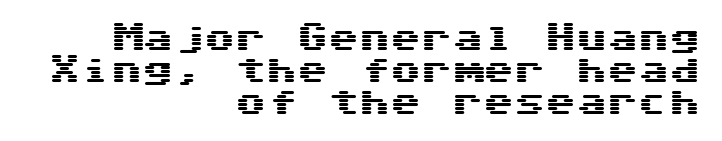
The image shows 31 px wide sans-serif type, upright, monospaced; set right-aligned, tight line spacing (1.04x), normal letter spacing, not underlined; medium stroke contrast and a medium x-height.
